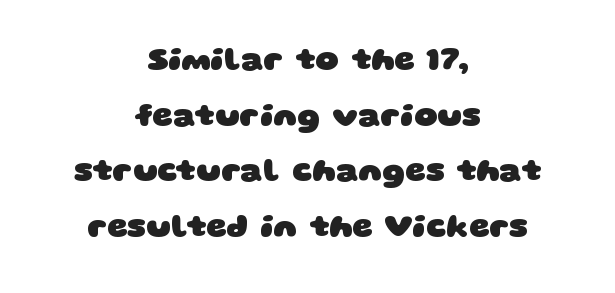
Q: Is the text bold? A: Yes.
Q: Is the typeface a serif or a sans-serif typeface? A: Sans-serif.
Q: Is the text underlined? A: No.
Q: How is the paragraph aligned? A: Centered.
Q: Is the spacing between letters normal or unusually wide? A: Normal.
Q: Width (condensed, normal, or wide)? A: Wide.
Q: Stroke contrast? A: Low.
Q: x-height? A: Large.
Q: Monospaced? A: No.
